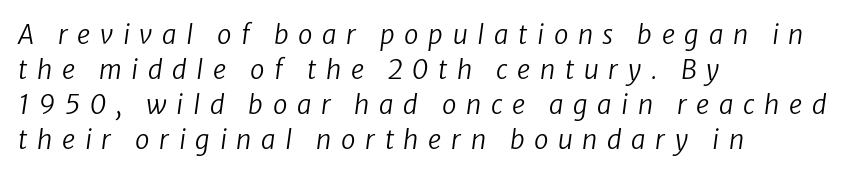
Students, note that the glyphs here are deliberately spaced far apart. Letters have the restrained weight of plain body copy at most. Type without underlining. Students, observe: this is what conventionally led text looks like. Would a proofreader flag this as italicized? Yes. In CSS terms this would be text-align: left.
